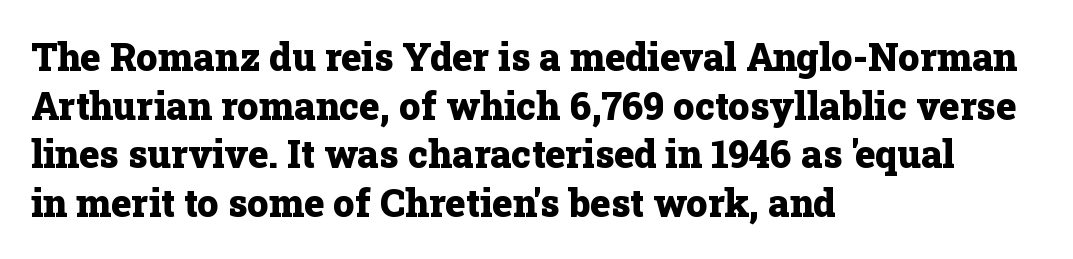
{"serif": "yes", "italic": "no", "bold": "yes", "weight": "heavy", "width": "normal", "stroke_contrast": "low", "x_height": "medium", "monospaced": "no", "underline": "no", "align": "left", "line_spacing": "normal", "line_spacing_ratio": 1.28, "letter_spacing": "normal", "letter_spacing_em": 0.0, "glyph_px": 38}
